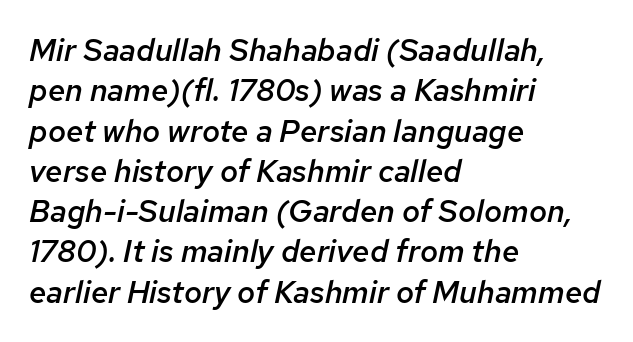
The image shows 31 px semibold type, italic (leaning right); set left-aligned, normal line spacing (1.3x), normal letter spacing, not underlined; low stroke contrast and a medium x-height.
